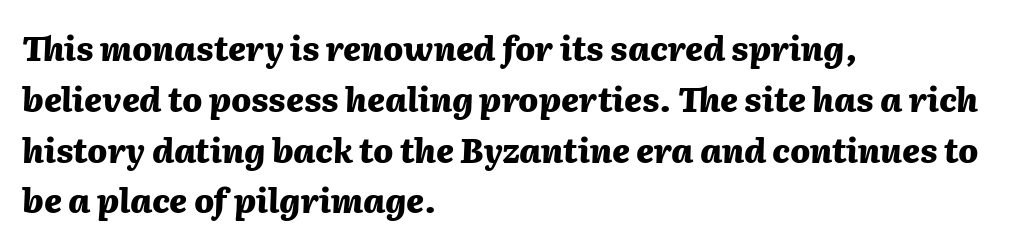
The image shows 33 px heavy type, italic (leaning right); set left-aligned, normal line spacing (1.54x), normal letter spacing, not underlined; medium stroke contrast and a medium x-height.
